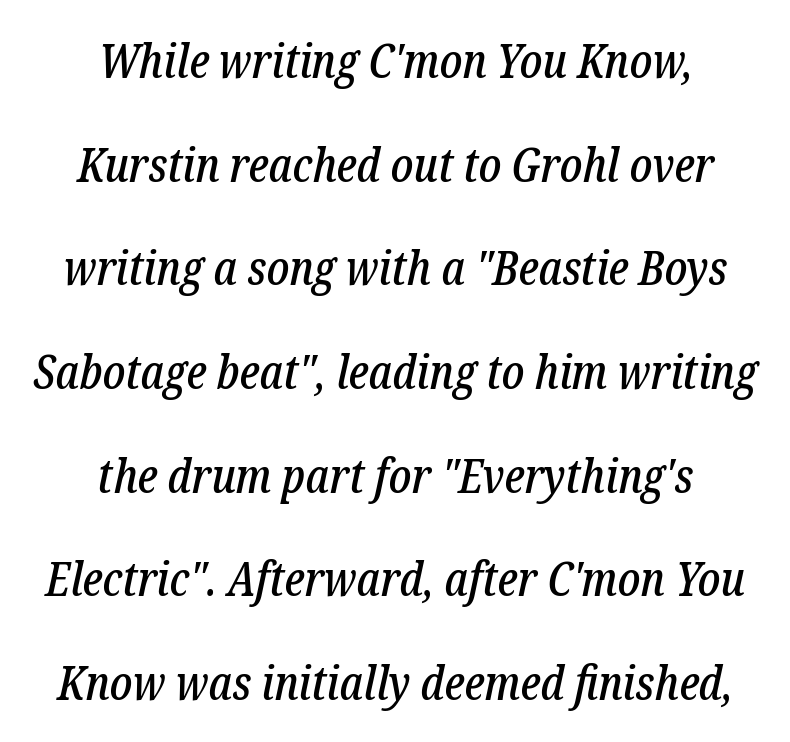
The space between consecutive lines is lavish. Does extra space separate the letters? No, they use regular spacing. Has an underline been added? It has not. The letters advance in unequal steps, a hallmark of proportional type. Old-style or modern, the face here clearly has serifs. Horizontal alignment here is central, giving a formal, balanced look.
